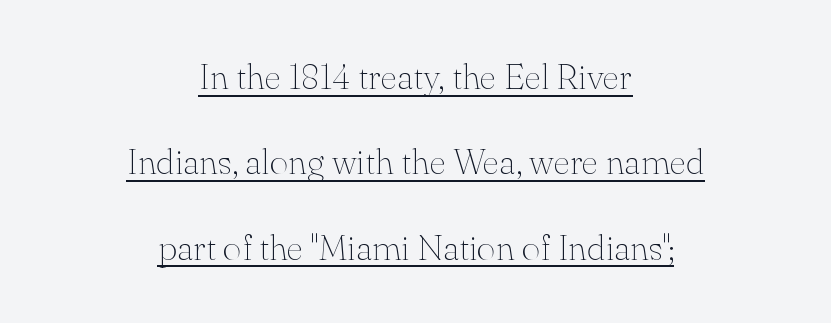
Q: Is the text bold? A: No.
Q: Is the text italic (slanted)? A: No, it is upright.
Q: Is the typeface a serif or a sans-serif typeface? A: Serif.
Q: Is the text underlined? A: Yes.
Q: How is the paragraph aligned? A: Centered.
Q: Is the spacing between letters normal or unusually wide? A: Normal.
Q: Is the spacing between lines tight, normal or loose? A: Loose.
Q: Width (condensed, normal, or wide)? A: Normal.
Q: Stroke contrast? A: Medium.
Q: x-height? A: Small.
Q: Monospaced? A: No.
